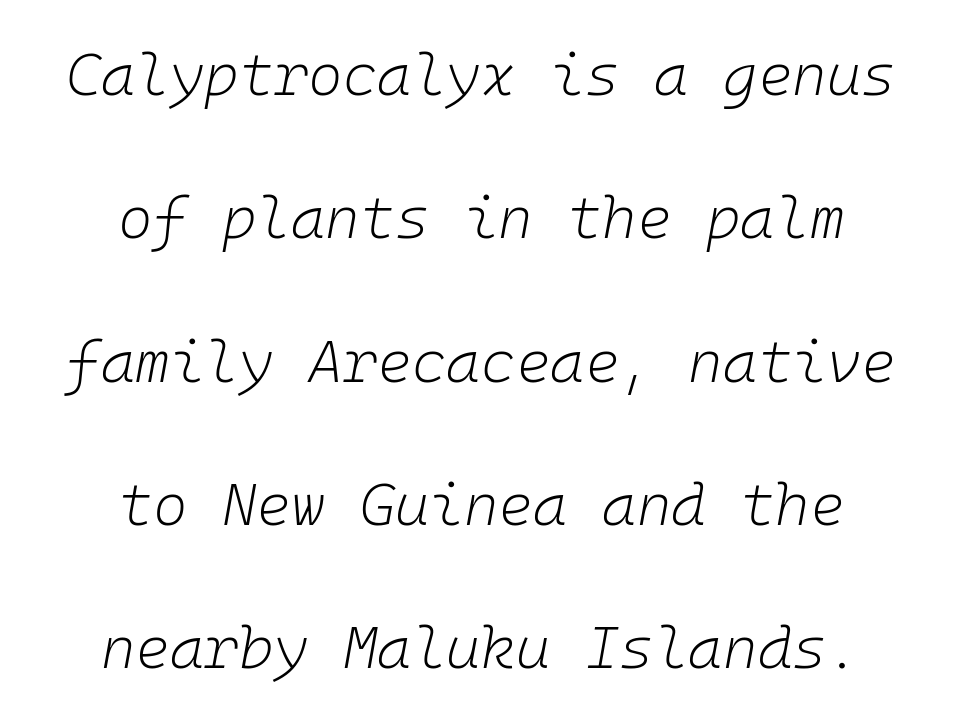
The image shows 59 px light type, italic (leaning right), monospaced; set centered, loose line spacing (2.43x), normal letter spacing, not underlined; low stroke contrast and a medium x-height.
